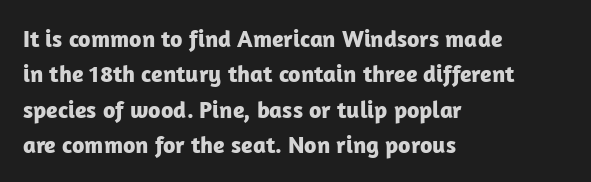
{"italic": "no", "bold": "yes", "underline": "no", "align": "left", "line_spacing": "normal", "line_spacing_ratio": 1.47, "letter_spacing": "normal", "letter_spacing_em": 0.0, "glyph_px": 24}
